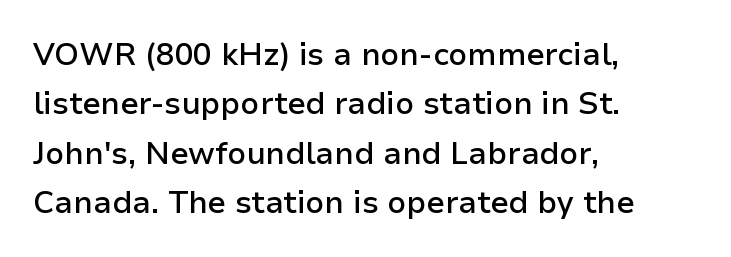
The image shows 31 px semibold sans-serif type, upright; set left-aligned, normal line spacing (1.59x), normal letter spacing, not underlined; low stroke contrast and a medium x-height.
